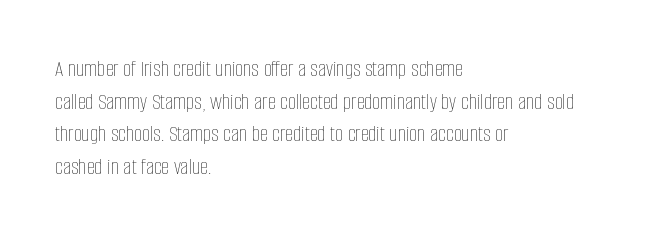
{"italic": "no", "bold": "no", "underline": "no", "align": "left", "line_spacing": "normal", "line_spacing_ratio": 1.42, "letter_spacing": "normal", "letter_spacing_em": 0.0, "glyph_px": 23}
